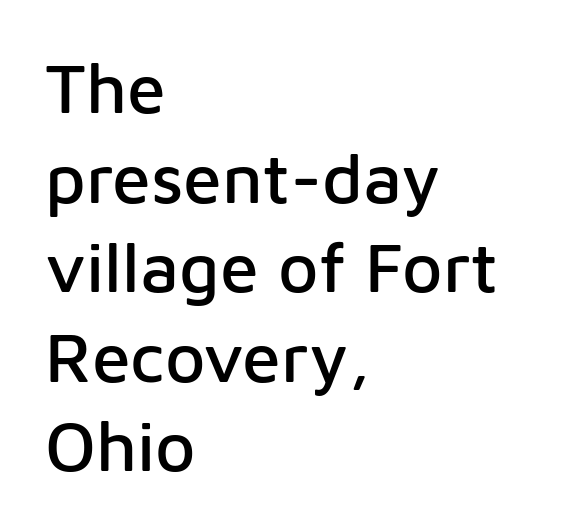
The image shows 70 px sans-serif type, upright; set left-aligned, normal line spacing (1.28x), normal letter spacing, not underlined; low stroke contrast and a medium x-height.
